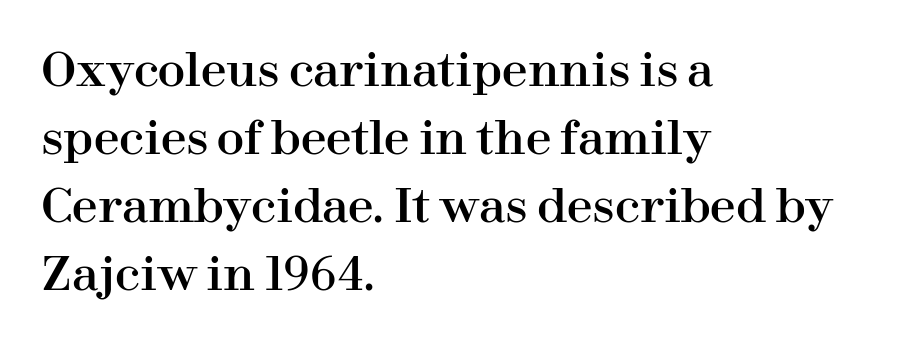
The image shows 46 px serif type, upright; set left-aligned, normal line spacing (1.48x), normal letter spacing, not underlined; high stroke contrast and a medium x-height.
